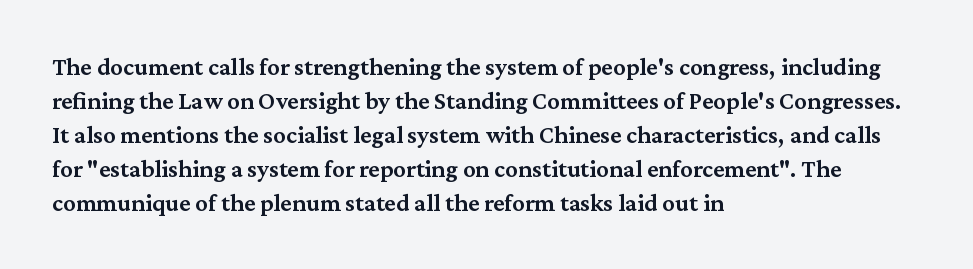
The image shows 25 px text type, upright; set left-aligned, normal line spacing (1.36x), normal letter spacing, not underlined.
